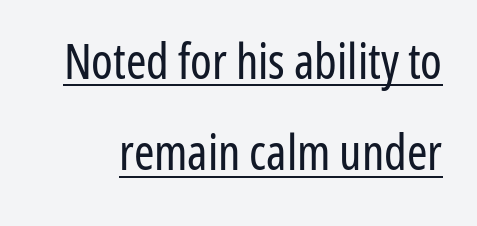
The image shows 49 px regular-weight, condensed sans-serif type, upright; set line spacing 1.86x, normal letter spacing, underlined; low stroke contrast and a medium x-height.
